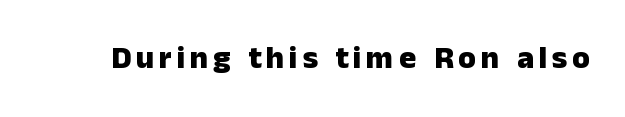
Q: Is the text bold? A: Yes.
Q: Is the text italic (slanted)? A: No, it is upright.
Q: Is the typeface a serif or a sans-serif typeface? A: Sans-serif.
Q: Is the text underlined? A: No.
Q: Width (condensed, normal, or wide)? A: Normal.
Q: Stroke contrast? A: Low.
Q: x-height? A: Medium.
Q: Monospaced? A: No.
